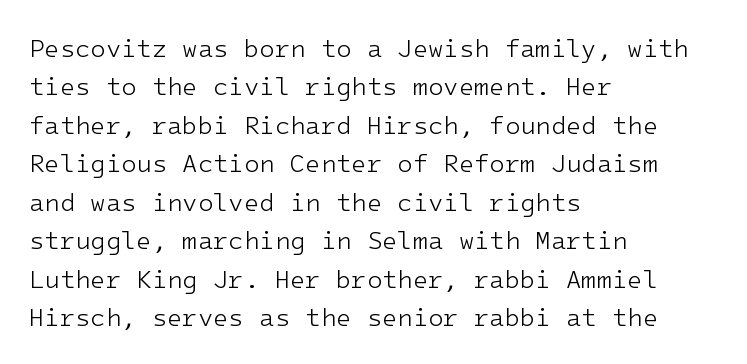
The image shows 25 px text type, upright; set left-aligned, normal line spacing (1.54x), normal letter spacing, not underlined.
